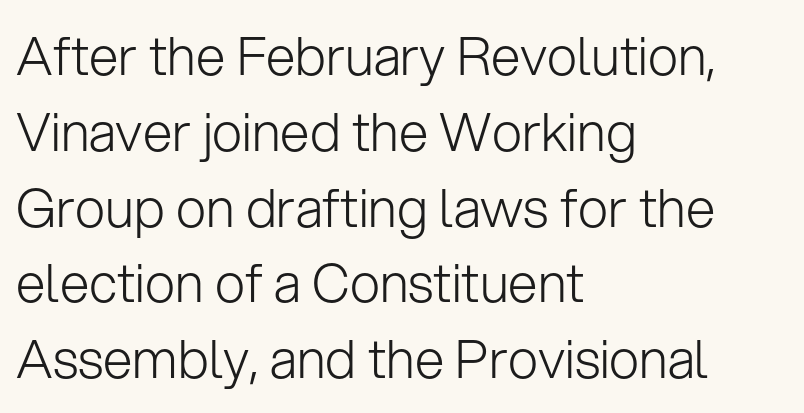
No heavy texture on the line: the type isn't bold. Does the leading feel generous? No, just average. Every row of glyphs begins at an identical x-position on the left. Is this a fixed-width face? No — the glyphs have proportional, varying widths. Look at the tracking — it's just the regular setting, nothing added.
